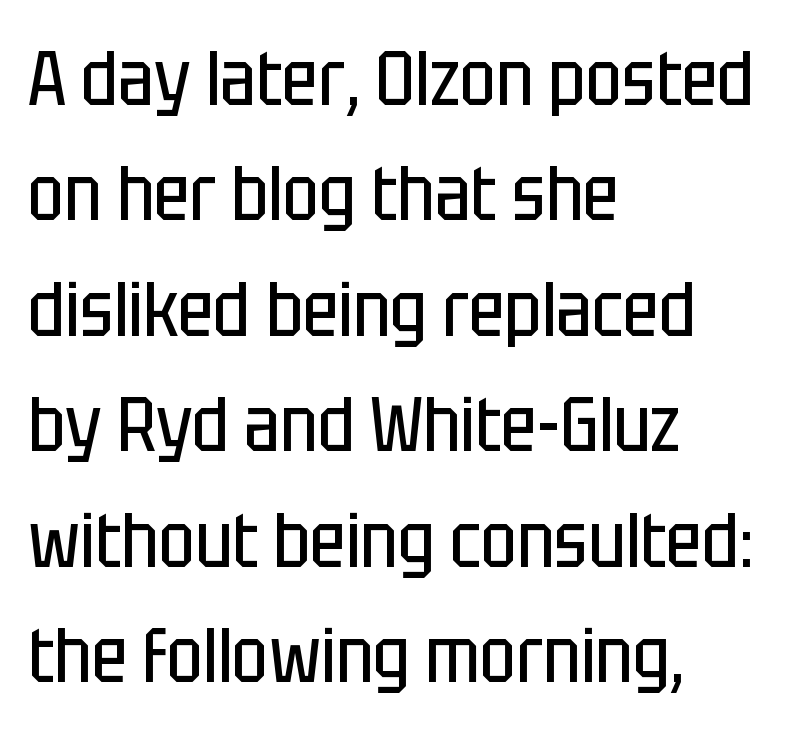
{"serif": "no", "italic": "no", "bold": "no", "weight": "regular", "width": "condensed", "stroke_contrast": "low", "x_height": "large", "monospaced": "no", "underline": "no", "align": "left", "line_spacing": "normal", "line_spacing_ratio": 1.5, "letter_spacing": "normal", "letter_spacing_em": 0.0, "glyph_px": 77}
